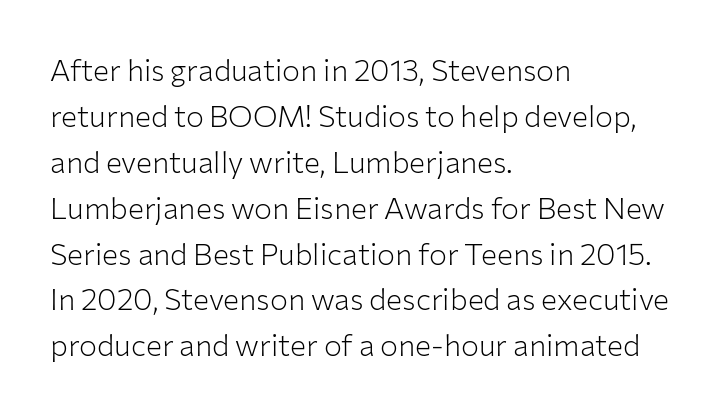
Think standard paragraph weight, or any step lighter than that. The face used here is rendered with its standard letterfit. Designer's note — italics off, roman on. A sans-serif font was chosen for this passage.
